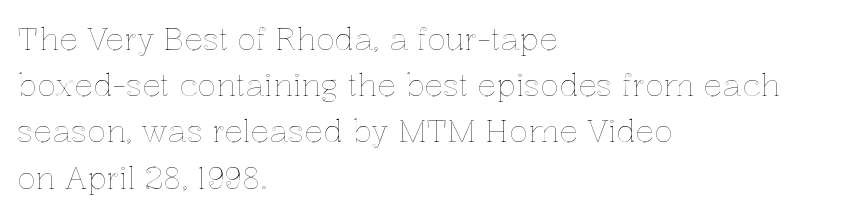
The image shows 31 px text type, upright; set left-aligned, normal line spacing (1.49x), normal letter spacing, not underlined; a medium x-height.
